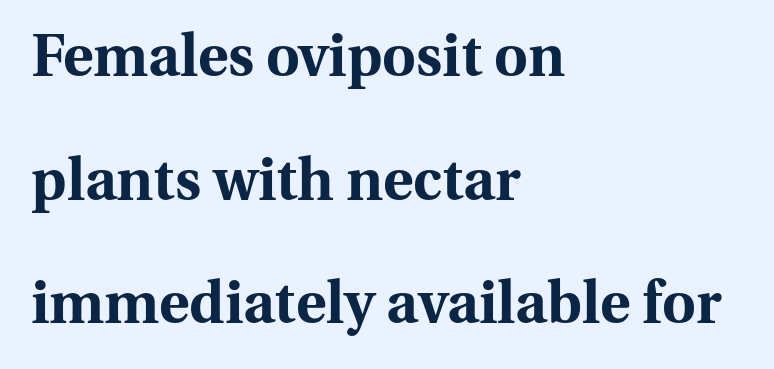
{"serif": "yes", "italic": "no", "bold": "yes", "weight": "bold", "width": "normal", "stroke_contrast": "medium", "x_height": "medium", "monospaced": "no", "underline": "no", "align": "left", "line_spacing": "loose", "line_spacing_ratio": 2.13, "letter_spacing": "normal", "letter_spacing_em": 0.0, "glyph_px": 58}
